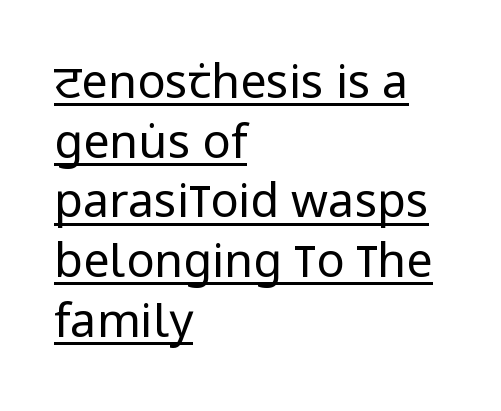
The image shows 47 px regular-weight, condensed sans-serif type, upright; set left-aligned, normal line spacing (1.27x), normal letter spacing, underlined; low stroke contrast and a large x-height.
